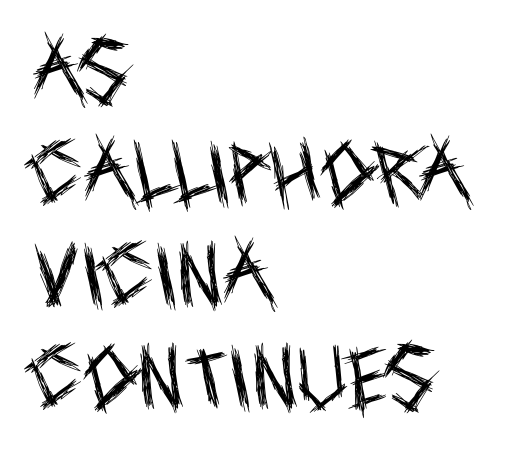
The image shows 69 px regular-weight, condensed sans-serif type, upright; set left-aligned, normal line spacing (1.48x), normal letter spacing, not underlined; a large x-height.
